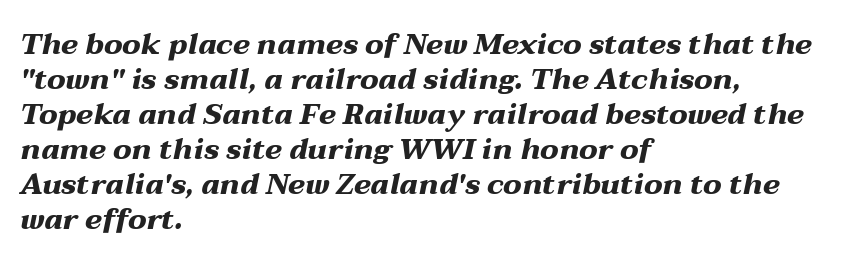
The image shows 29 px heavy, wide type, italic (leaning right); set left-aligned, line spacing 1.21x, normal letter spacing, not underlined; medium stroke contrast and a medium x-height.
